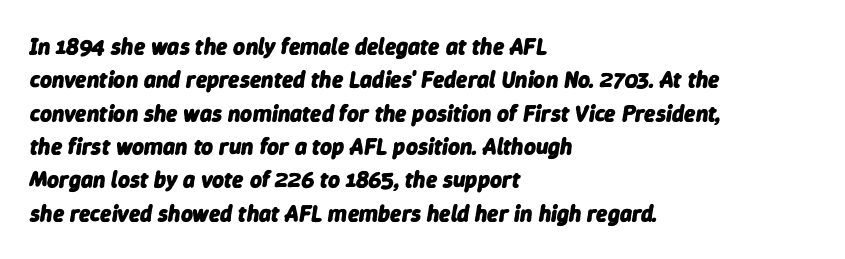
The image shows 23 px bold type, italic (leaning right); set left-aligned, normal line spacing (1.45x), normal letter spacing, not underlined.
